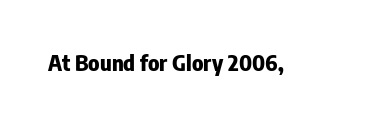
Q: Is the text bold? A: Yes.
Q: Is the text italic (slanted)? A: No, it is upright.
Q: Is the text underlined? A: No.
Q: Is the spacing between letters normal or unusually wide? A: Normal.
